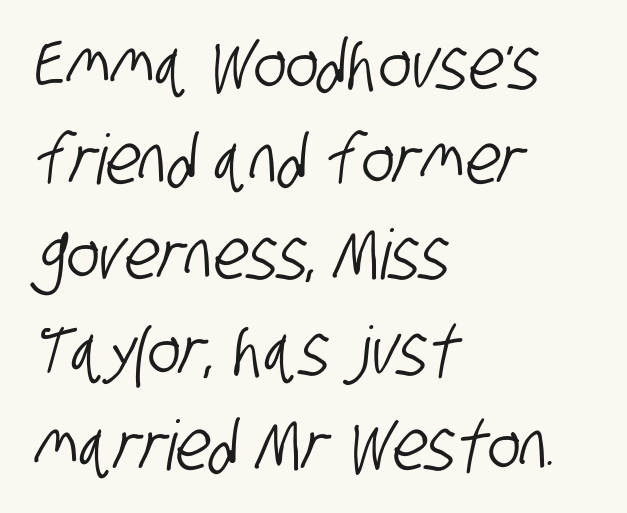
{"serif": "no", "width": "condensed", "stroke_contrast": "low", "x_height": "large", "monospaced": "no", "underline": "no", "align": "left", "line_spacing": "normal", "line_spacing_ratio": 1.38, "letter_spacing": "normal", "letter_spacing_em": 0.0, "glyph_px": 69}
